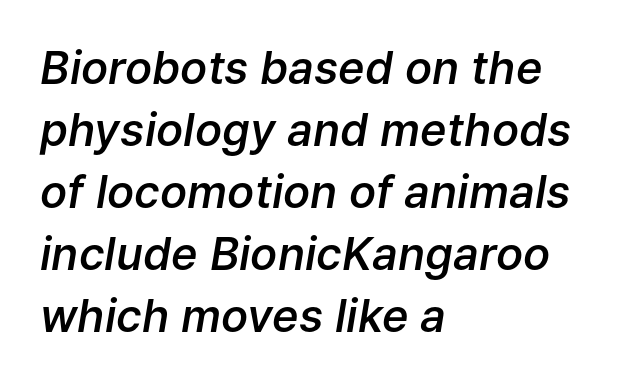
Tracking value appears to be zero — textbook default spacing. The passage shown is not underscored anywhere. Here the designer chose a conventional face with non-uniform glyph widths. Casual observation: everything's shoved over to the left. This is moderately heavy type, rendered in semibold.
